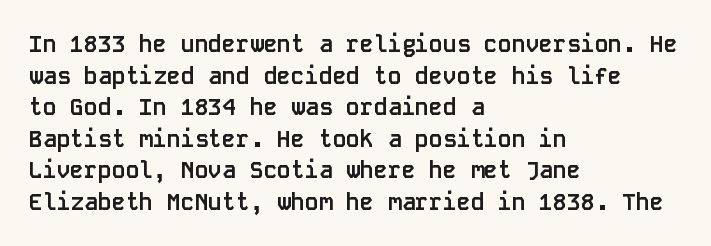
The image shows 23 px bold type, upright; set left-aligned, normal line spacing (1.37x), normal letter spacing, not underlined.
